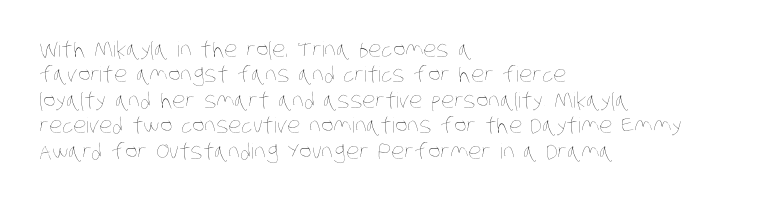
Q: Is the text bold? A: No.
Q: Is the text underlined? A: No.
Q: How is the paragraph aligned? A: Left-aligned.
Q: Is the spacing between letters normal or unusually wide? A: Normal.
